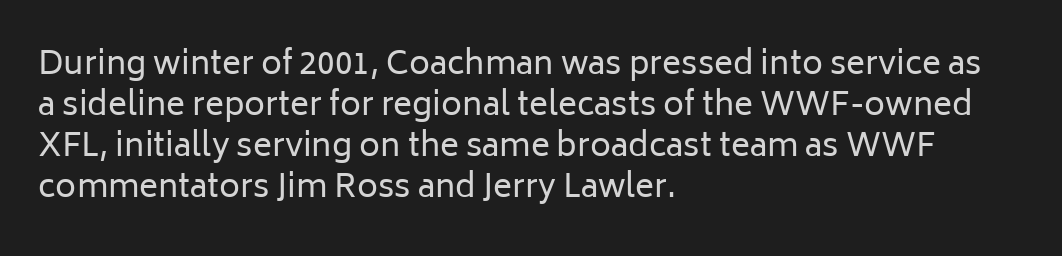
Q: Is the text bold? A: No.
Q: Is the text italic (slanted)? A: No, it is upright.
Q: Is the typeface a serif or a sans-serif typeface? A: Sans-serif.
Q: Is the text underlined? A: No.
Q: How is the paragraph aligned? A: Left-aligned.
Q: Is the spacing between letters normal or unusually wide? A: Normal.
Q: Is the spacing between lines tight, normal or loose? A: Normal.
Q: Width (condensed, normal, or wide)? A: Normal.
Q: Stroke contrast? A: Low.
Q: x-height? A: Medium.
Q: Monospaced? A: No.
